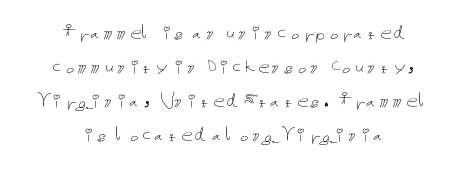
The image shows 23 px text type, upright; set centered, normal line spacing (1.48x), normal letter spacing, not underlined.
